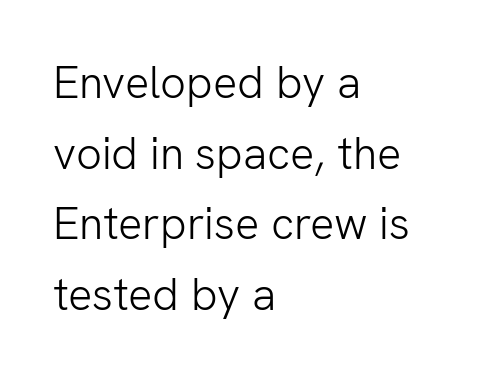
{"serif": "no", "italic": "no", "bold": "no", "weight": "light", "width": "normal", "stroke_contrast": "low", "x_height": "medium", "monospaced": "no", "underline": "no", "align": "left", "line_spacing": "normal", "line_spacing_ratio": 1.57, "letter_spacing": "normal", "letter_spacing_em": 0.0, "glyph_px": 45}
